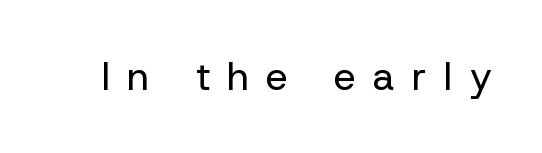
Lines of text with bare space underneath. The horizontal fit of the characters is loose and conspicuously gappy. The typography opts for an upright posture over an oblique one. The passage shown is typeset with a sans-serif family.
